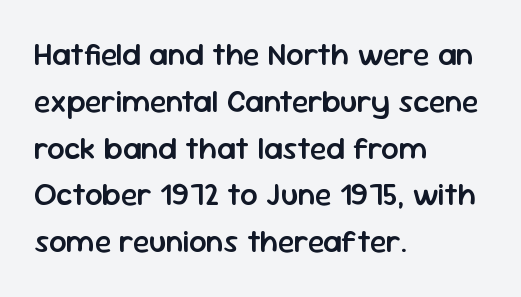
Q: Is the text bold? A: Semi-bold.
Q: Is the text italic (slanted)? A: No, it is upright.
Q: Is the typeface a serif or a sans-serif typeface? A: Sans-serif.
Q: Is the text underlined? A: No.
Q: How is the paragraph aligned? A: Left-aligned.
Q: Is the spacing between letters normal or unusually wide? A: Normal.
Q: Is the spacing between lines tight, normal or loose? A: Normal.
Q: Width (condensed, normal, or wide)? A: Normal.
Q: Stroke contrast? A: Low.
Q: x-height? A: Medium.
Q: Monospaced? A: No.
